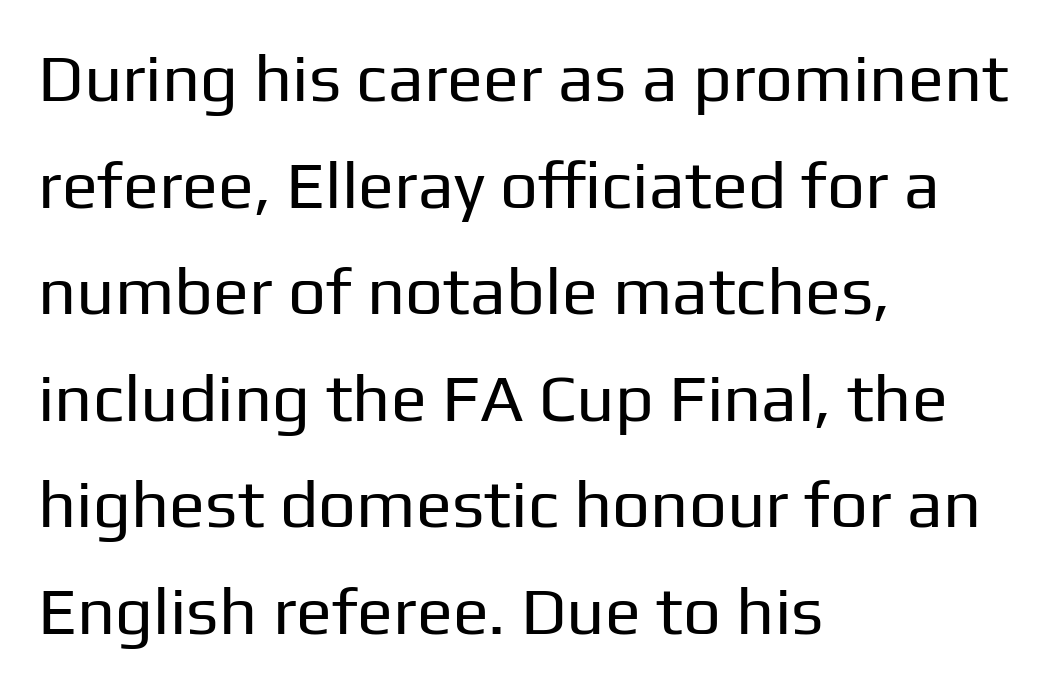
The image shows 67 px regular-weight sans-serif type, upright; set left-aligned, normal line spacing (1.59x), normal letter spacing, not underlined; low stroke contrast and a medium x-height.
